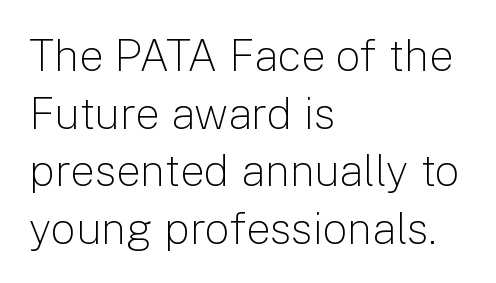
Q: Is the text bold? A: No.
Q: Is the text italic (slanted)? A: No, it is upright.
Q: Is the typeface a serif or a sans-serif typeface? A: Sans-serif.
Q: Is the text underlined? A: No.
Q: How is the paragraph aligned? A: Left-aligned.
Q: Is the spacing between letters normal or unusually wide? A: Normal.
Q: Is the spacing between lines tight, normal or loose? A: Normal.
Q: Width (condensed, normal, or wide)? A: Normal.
Q: Stroke contrast? A: Low.
Q: x-height? A: Medium.
Q: Monospaced? A: No.
